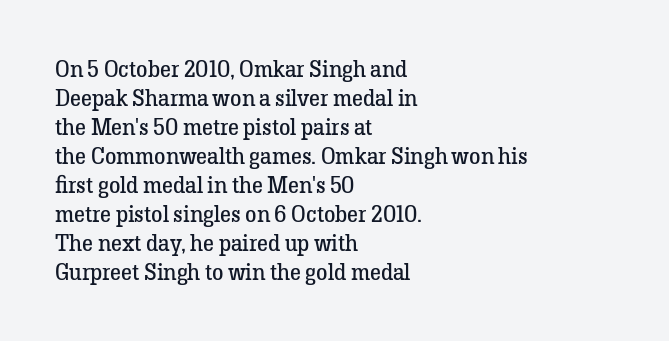
The image shows 23 px text type, upright; set left-aligned, normal line spacing (1.26x), normal letter spacing, not underlined.
